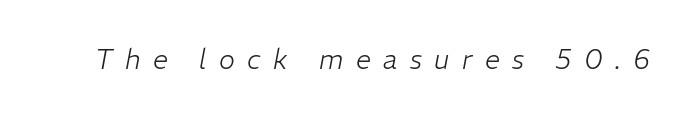
The image shows 27 px text type, italic (leaning right); set unusually wide letter spacing (+0.46 em), not underlined.
